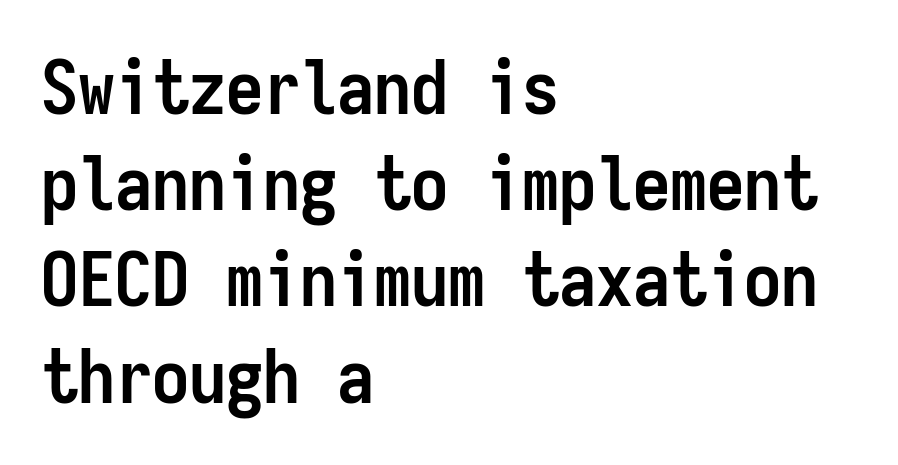
{"serif": "no", "italic": "no", "bold": "yes", "weight": "semibold", "width": "condensed", "stroke_contrast": "low", "x_height": "medium", "monospaced": "yes", "underline": "no", "align": "left", "line_spacing": "normal", "line_spacing_ratio": 1.3, "letter_spacing": "normal", "letter_spacing_em": 0.0, "glyph_px": 74}
